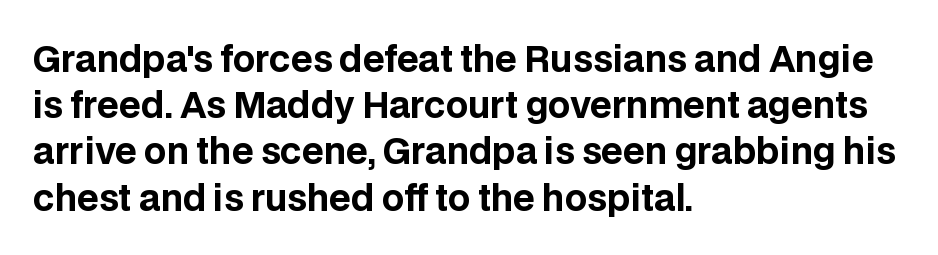
The image shows 35 px bold sans-serif type, upright; set left-aligned, normal line spacing (1.32x), normal letter spacing, not underlined; low stroke contrast and a large x-height.
